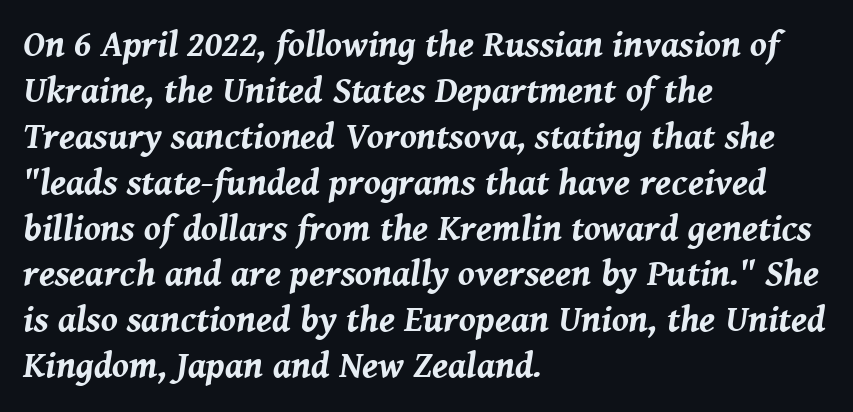
The typesetter chose a ragged-right arrangement here. The glyphs look as if they've been sheared to an angle. In terms of letterspacing, this is plain default setting. Beneath every word, the page is bare. The letters are bold, with thick, heavy strokes.
